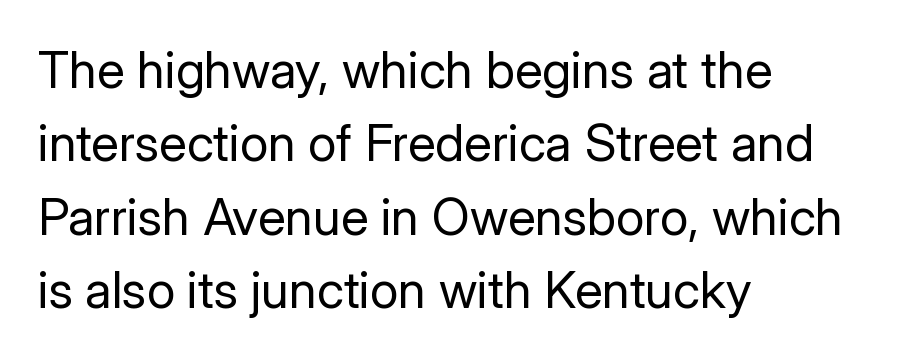
Q: Is the text bold? A: No.
Q: Is the text italic (slanted)? A: No, it is upright.
Q: Is the typeface a serif or a sans-serif typeface? A: Sans-serif.
Q: Is the text underlined? A: No.
Q: How is the paragraph aligned? A: Left-aligned.
Q: Is the spacing between letters normal or unusually wide? A: Normal.
Q: Is the spacing between lines tight, normal or loose? A: Normal.
Q: Width (condensed, normal, or wide)? A: Normal.
Q: Stroke contrast? A: Low.
Q: x-height? A: Medium.
Q: Monospaced? A: No.
